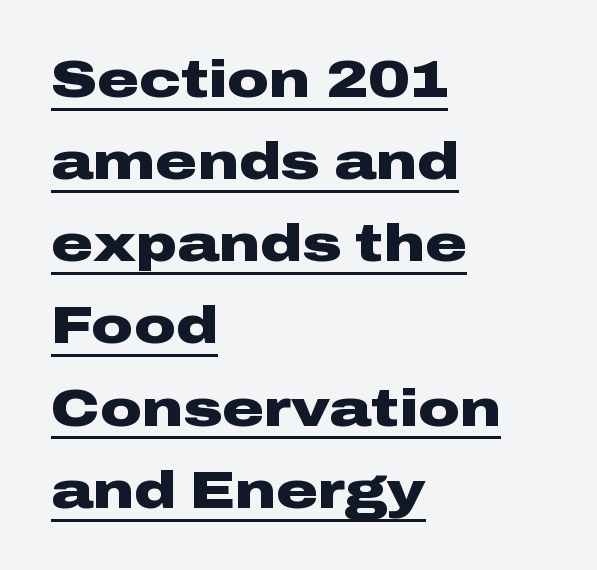
The image shows 52 px heavy, wide sans-serif type, upright; set left-aligned, normal line spacing (1.58x), normal letter spacing, underlined; low stroke contrast and a medium x-height.
